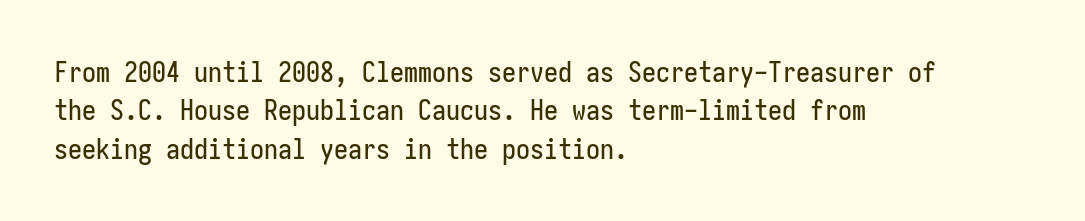
Q: Is the text italic (slanted)? A: No, it is upright.
Q: Is the typeface a serif or a sans-serif typeface? A: Sans-serif.
Q: Is the text underlined? A: No.
Q: How is the paragraph aligned? A: Left-aligned.
Q: Is the spacing between letters normal or unusually wide? A: Normal.
Q: Is the spacing between lines tight, normal or loose? A: Normal.
Q: Width (condensed, normal, or wide)? A: Condensed.
Q: Stroke contrast? A: Low.
Q: x-height? A: Medium.
